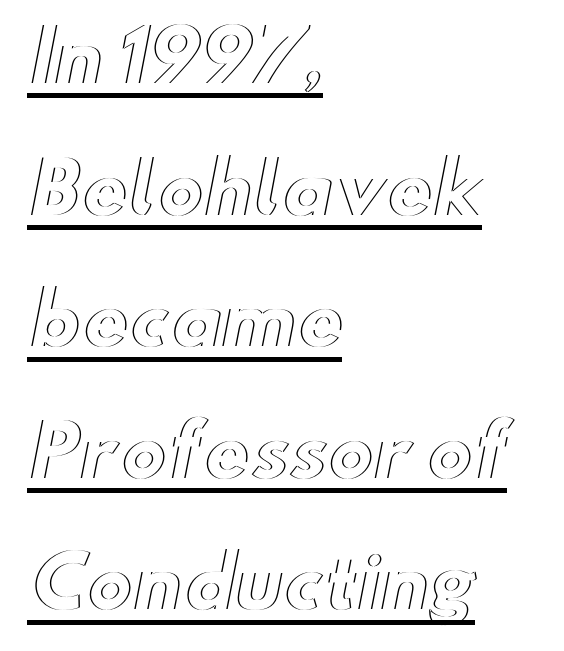
Q: Is the text italic (slanted)? A: Yes.
Q: Is the text underlined? A: Yes.
Q: How is the paragraph aligned? A: Left-aligned.
Q: Is the spacing between letters normal or unusually wide? A: Normal.
Q: Width (condensed, normal, or wide)? A: Wide.
Q: x-height? A: Small.
Q: Monospaced? A: No.
